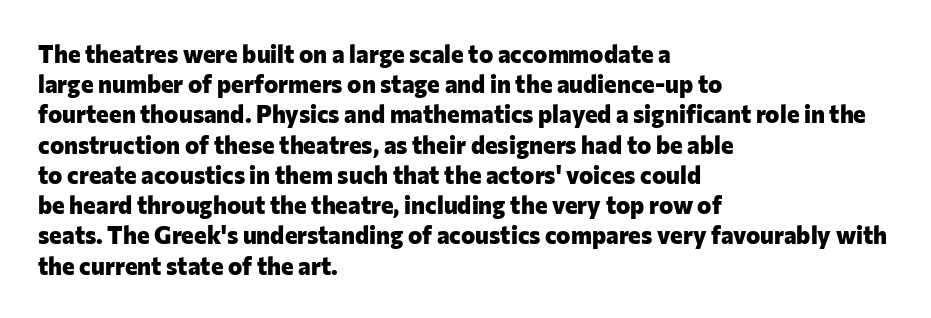
Q: Is the text bold? A: Yes.
Q: Is the text italic (slanted)? A: No, it is upright.
Q: Is the text underlined? A: No.
Q: How is the paragraph aligned? A: Left-aligned.
Q: Is the spacing between letters normal or unusually wide? A: Normal.
Q: Is the spacing between lines tight, normal or loose? A: Normal.
